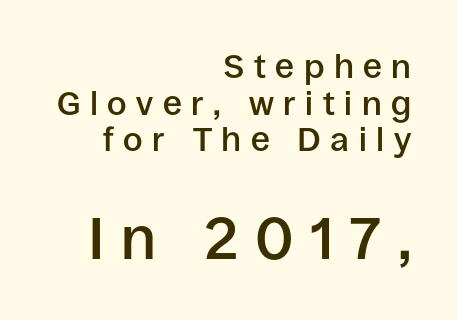
The image shows 60 px semibold sans-serif type, upright; set right-aligned, tight line spacing (1.08x), unusually wide letter spacing (+0.28 em), not underlined; the second (bottom) block is 1.76x larger; low stroke contrast and a large x-height.
